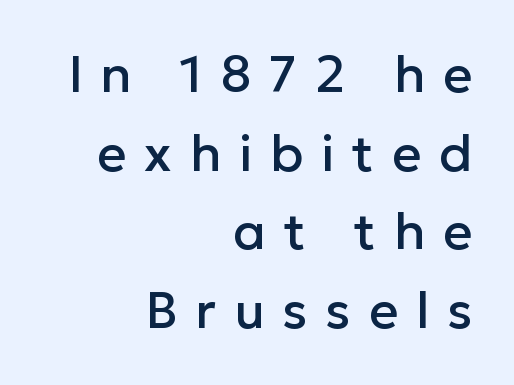
Q: Is the text italic (slanted)? A: No, it is upright.
Q: Is the typeface a serif or a sans-serif typeface? A: Sans-serif.
Q: Is the text underlined? A: No.
Q: How is the paragraph aligned? A: Right-aligned.
Q: Is the spacing between letters normal or unusually wide? A: Unusually wide.
Q: Is the spacing between lines tight, normal or loose? A: Normal.
Q: Width (condensed, normal, or wide)? A: Normal.
Q: Stroke contrast? A: Low.
Q: x-height? A: Medium.
Q: Monospaced? A: No.
